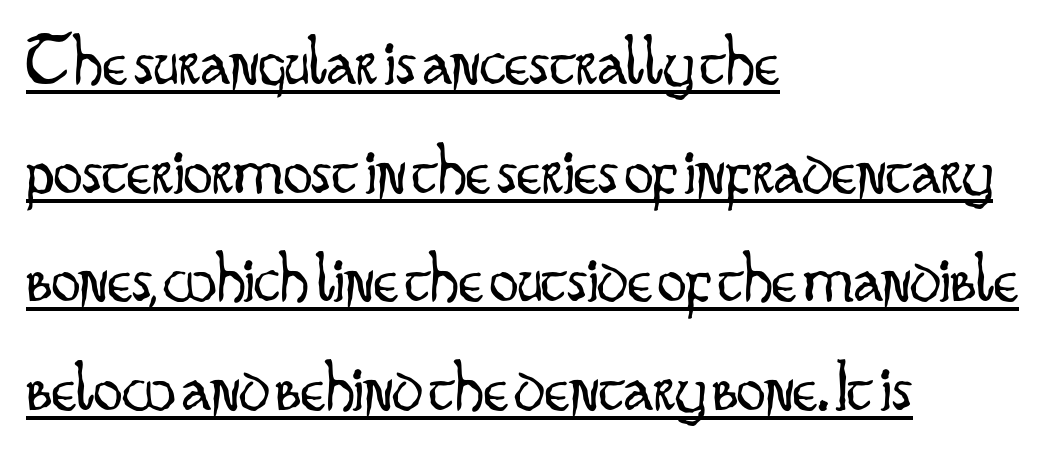
{"serif": "no", "italic": "no", "bold": "no", "weight": "light", "width": "condensed", "stroke_contrast": "low", "x_height": "small", "monospaced": "no", "underline": "yes", "align": "left", "line_spacing": "normal", "line_spacing_ratio": 1.51, "letter_spacing": "normal", "letter_spacing_em": 0.0, "glyph_px": 72}
